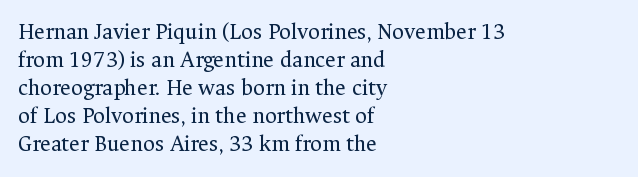
The image shows 23 px text type, upright; set left-aligned, line spacing 1.22x, normal letter spacing, not underlined.
